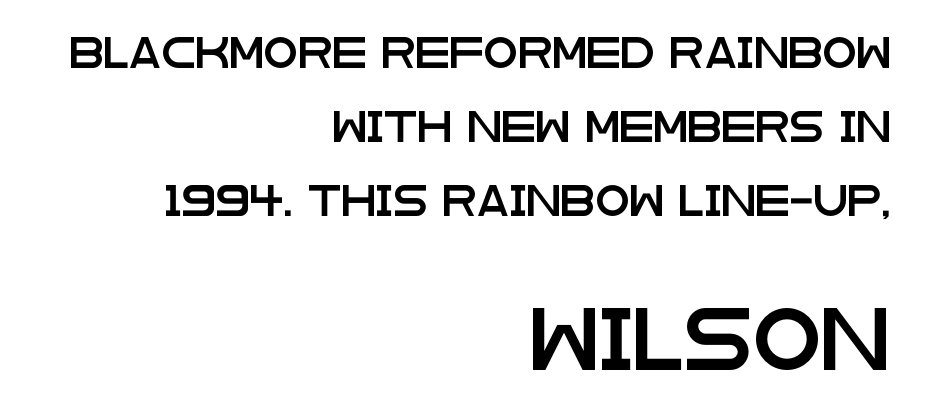
Q: Is the text italic (slanted)? A: No, it is upright.
Q: Is the typeface a serif or a sans-serif typeface? A: Sans-serif.
Q: Is the text underlined? A: No.
Q: How is the paragraph aligned? A: Right-aligned.
Q: Is the spacing between letters normal or unusually wide? A: Normal.
Q: Is the spacing between lines tight, normal or loose? A: Loose.
Q: Which block of text is set in a larger size, the first (top) or the second (bottom)? A: The second (bottom) one.
Q: Width (condensed, normal, or wide)? A: Wide.
Q: Stroke contrast? A: Low.
Q: x-height? A: Large.
Q: Monospaced? A: No.
